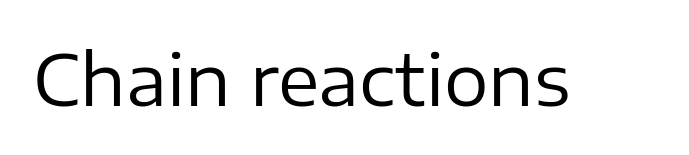
Vertical stems look standard width or narrower in stroke. The glyphs are unaccompanied by any horizontal stroke below them. Unlike italic type, these characters show no tilt at all. Honestly, the letter spacing is just normal — you wouldn't notice it. Varying glyph widths throughout — classic text-font behaviour.
